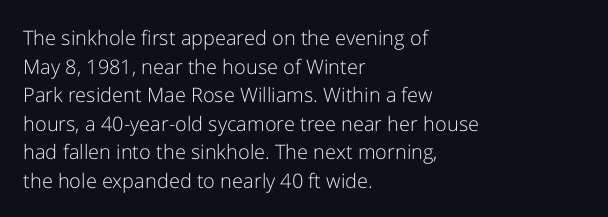
{"italic": "no", "bold": "no", "underline": "no", "align": "left", "line_spacing": "normal", "line_spacing_ratio": 1.43, "letter_spacing": "normal", "letter_spacing_em": 0.0, "glyph_px": 20}
